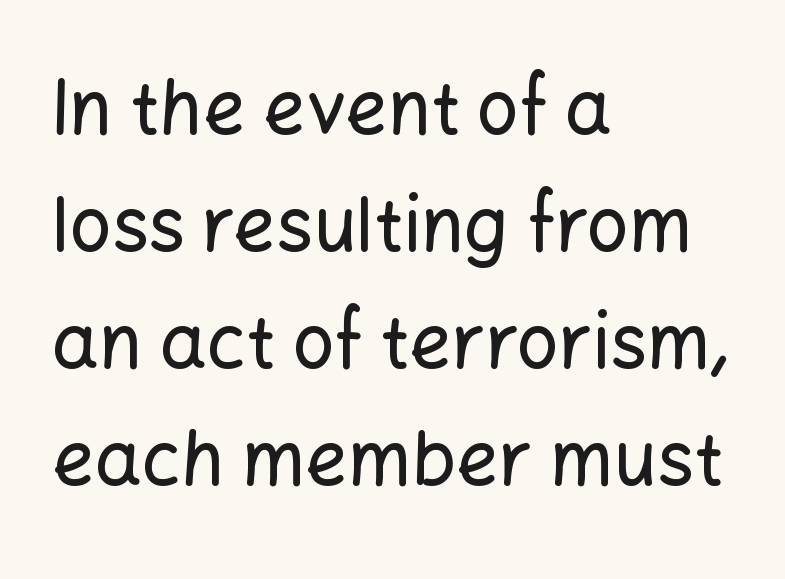
Rule under the text: the space is simply empty. Stroke terminals: plain, sans-serif. Reading down the column, the eye jumps a familiar distance to each next line. How are the letters spaced? Ordinarily, with no added tracking. A classic flush-left, rag-right setting is used for this passage.
